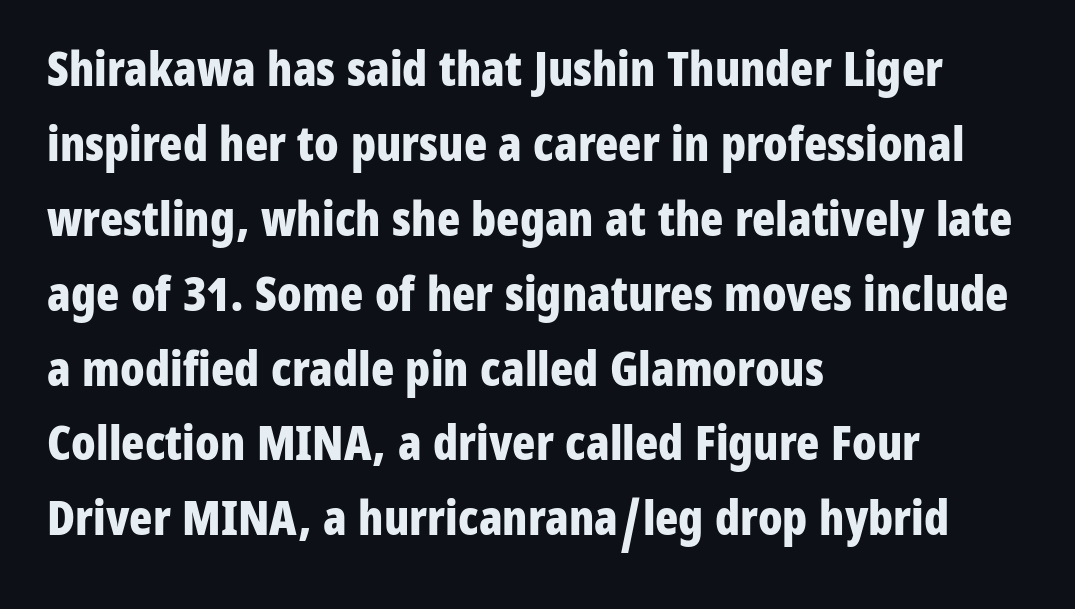
The image shows 48 px bold, condensed sans-serif type, upright; set left-aligned, normal line spacing (1.56x), normal letter spacing, not underlined; low stroke contrast and a medium x-height.
